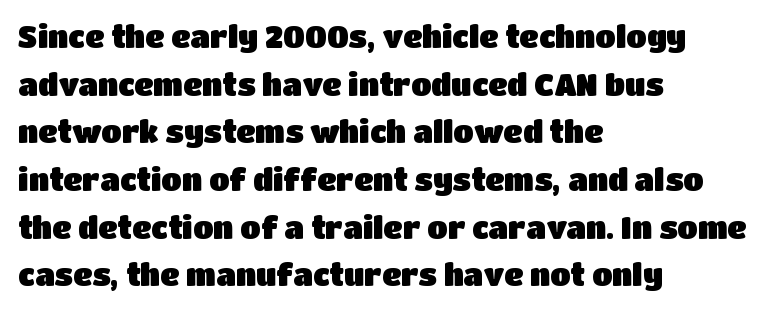
The image shows 30 px sans-serif type, upright; set left-aligned, normal line spacing (1.59x), normal letter spacing, not underlined; low stroke contrast and a large x-height.
